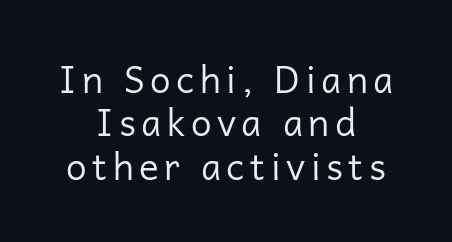
The compositor balanced each line on the midline. Think of a printed novel: that variable character pitch is what you see here. Lines of text with bare space underneath. Does the lettering tilt? It doesn't — this is upright. On a weight scale, this lands at 450 or below.
